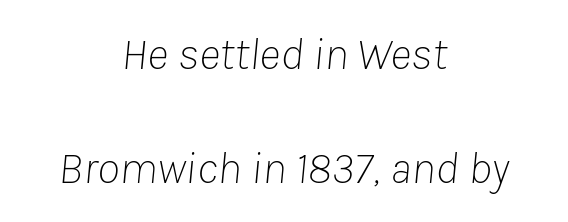
Q: Is the text bold? A: No.
Q: Is the text italic (slanted)? A: Yes, it leans right by about 8 degrees.
Q: Is the text underlined? A: No.
Q: How is the paragraph aligned? A: Centered.
Q: Is the spacing between letters normal or unusually wide? A: Normal.
Q: Is the spacing between lines tight, normal or loose? A: Loose.
Q: Width (condensed, normal, or wide)? A: Normal.
Q: Stroke contrast? A: Low.
Q: x-height? A: Medium.
Q: Monospaced? A: No.
